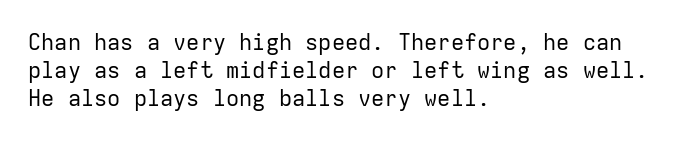
Q: Is the text bold? A: No.
Q: Is the text italic (slanted)? A: No, it is upright.
Q: Is the text underlined? A: No.
Q: How is the paragraph aligned? A: Left-aligned.
Q: Is the spacing between letters normal or unusually wide? A: Normal.
Q: Is the spacing between lines tight, normal or loose? A: Normal.
